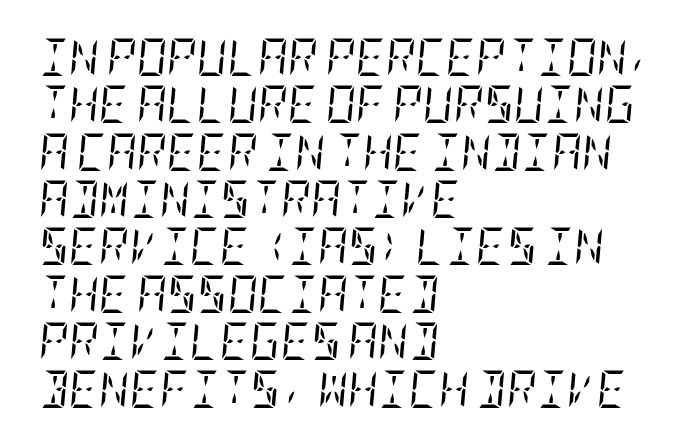
Q: Is the text bold? A: No.
Q: Is the text italic (slanted)? A: Yes, it leans right by about 5 degrees.
Q: Is the typeface a serif or a sans-serif typeface? A: Serif.
Q: Is the text underlined? A: No.
Q: How is the paragraph aligned? A: Left-aligned.
Q: Is the spacing between letters normal or unusually wide? A: Normal.
Q: Is the spacing between lines tight, normal or loose? A: Normal.
Q: Width (condensed, normal, or wide)? A: Condensed.
Q: Stroke contrast? A: Low.
Q: x-height? A: Large.
